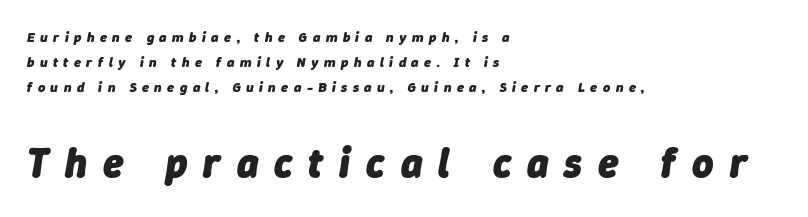
Q: Is the text bold? A: Yes.
Q: Is the text italic (slanted)? A: Yes, it leans right by about 9 degrees.
Q: Is the text underlined? A: No.
Q: How is the paragraph aligned? A: Left-aligned.
Q: Is the spacing between letters normal or unusually wide? A: Unusually wide.
Q: Which block of text is set in a larger size, the first (top) or the second (bottom)? A: The second (bottom) one.
Q: Width (condensed, normal, or wide)? A: Normal.
Q: Stroke contrast? A: Low.
Q: x-height? A: Medium.
Q: Monospaced? A: No.
